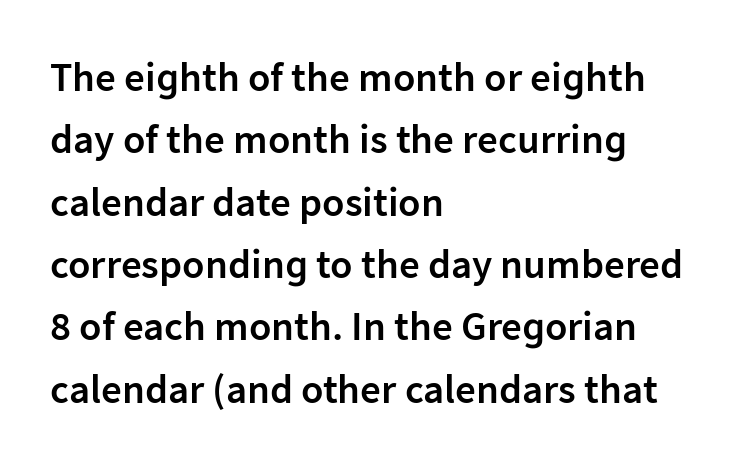
{"serif": "no", "italic": "no", "bold": "semi", "weight": "semibold", "width": "normal", "stroke_contrast": "low", "x_height": "medium", "monospaced": "no", "underline": "no", "align": "left", "line_spacing": "normal", "line_spacing_ratio": 1.52, "letter_spacing": "normal", "letter_spacing_em": 0.0, "glyph_px": 41}
